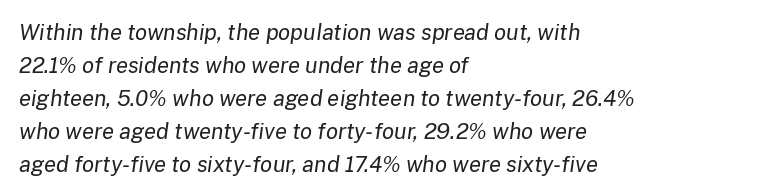
This rendering features lettering with no underline. The vertical gap from one line to the next is medium. These lines are set flush left with a ragged right edge. Default kerning and tracking; the words read as compact shapes. These lines were composed using italics. On a weight scale, this lands at 450 or below.
